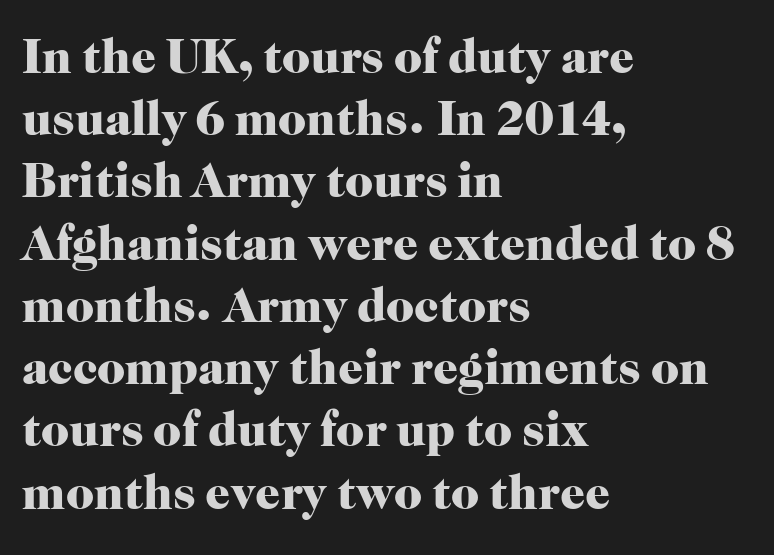
Q: Is the text bold? A: Yes.
Q: Is the text italic (slanted)? A: No, it is upright.
Q: Is the typeface a serif or a sans-serif typeface? A: Serif.
Q: Is the text underlined? A: No.
Q: How is the paragraph aligned? A: Left-aligned.
Q: Is the spacing between letters normal or unusually wide? A: Normal.
Q: Is the spacing between lines tight, normal or loose? A: Normal.
Q: Width (condensed, normal, or wide)? A: Normal.
Q: Stroke contrast? A: High.
Q: x-height? A: Medium.
Q: Monospaced? A: No.
